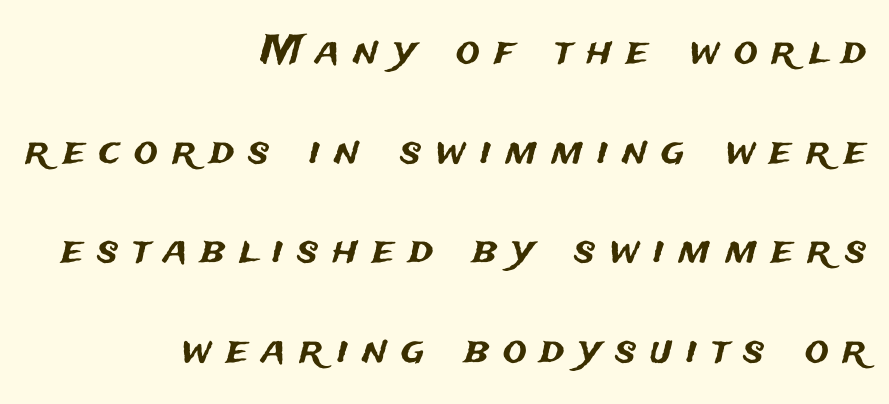
The image shows 40 px sans-serif type; set right-aligned, loose line spacing (2.49x), unusually wide letter spacing (+0.35 em), not underlined; medium stroke contrast and a medium x-height.
